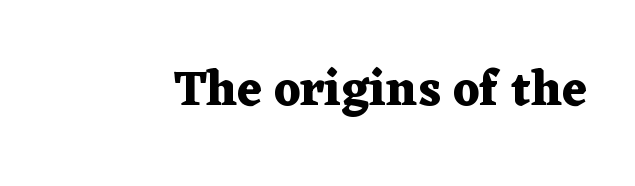
{"serif": "yes", "italic": "no", "bold": "yes", "weight": "heavy", "width": "wide", "stroke_contrast": "medium", "x_height": "medium", "monospaced": "no", "underline": "no", "letter_spacing": "normal", "letter_spacing_em": 0.0, "glyph_px": 49}
